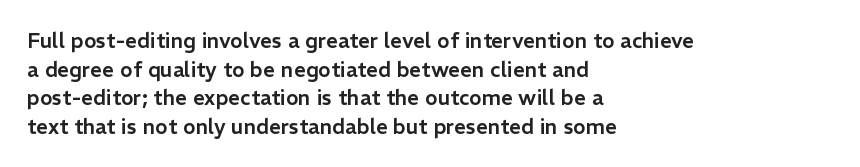
{"italic": "no", "underline": "no", "align": "left", "line_spacing": "normal", "line_spacing_ratio": 1.36, "letter_spacing": "normal", "letter_spacing_em": 0.0, "glyph_px": 21}
